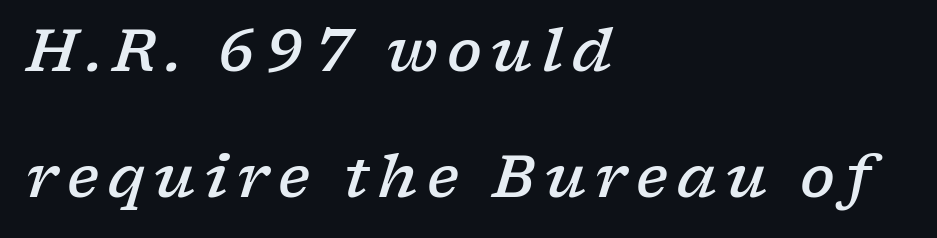
{"serif": "yes", "italic": "yes", "lean": "right", "slant_degrees": 17, "bold": "semi", "weight": "semibold", "width": "wide", "stroke_contrast": "low", "x_height": "medium", "monospaced": "no", "underline": "no", "align": "left", "line_spacing": "loose", "line_spacing_ratio": 2.18, "glyph_px": 58}
